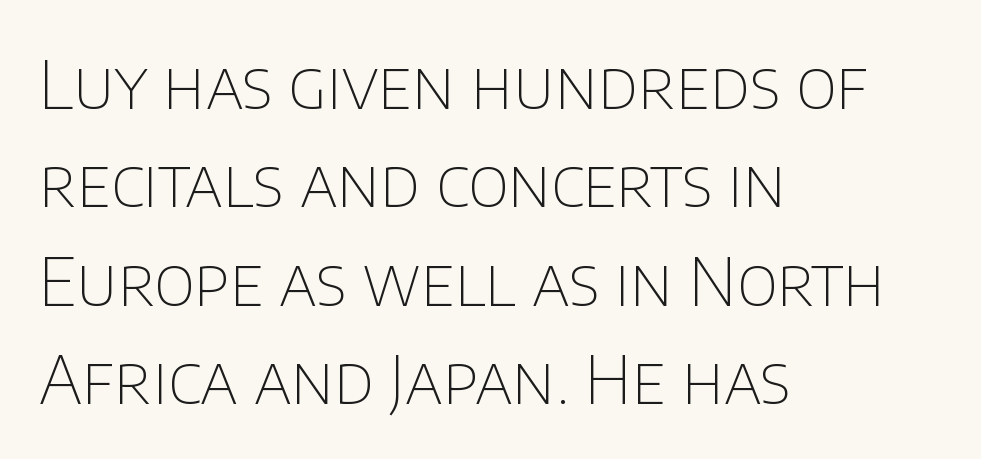
The image shows 67 px thin sans-serif type, upright; set left-aligned, normal line spacing (1.47x), normal letter spacing, not underlined; low stroke contrast and a large x-height.
